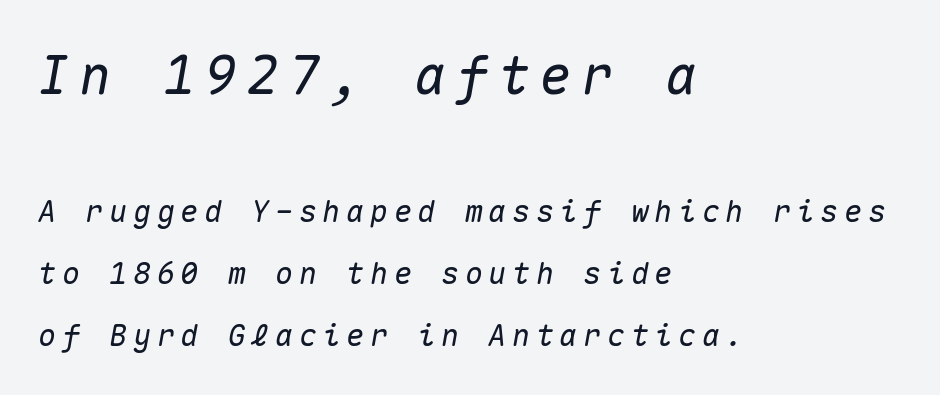
Would a proofreader flag this as italicized? Yes. Descenders are the only things crossing below the line. Interline gaps are noticeably wide in this sample. The face used here appears at its bigger size in the upper chunk. This sample has the even, mechanical cadence of fixed-width lettering.
